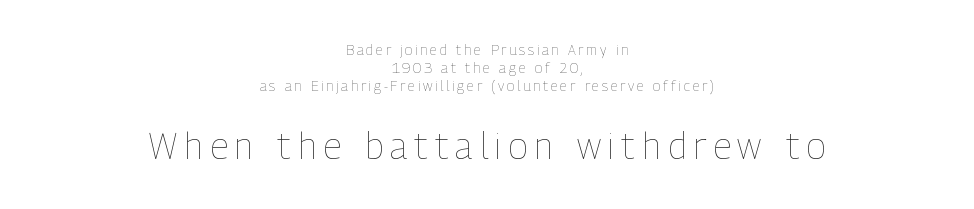
Lines of text with bare space underneath. Display-style spreading of the glyphs; the letterfit is very open. Leading matches the norm, producing a regular column. Ascenders rise straight up at ninety degrees. The whitespace from short lines is split evenly between both sides.
